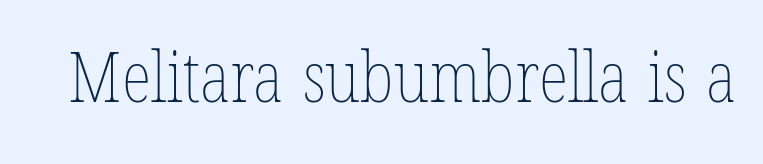
The image shows 70 px thin, condensed type; set normal letter spacing, not underlined; low stroke contrast and a medium x-height.
